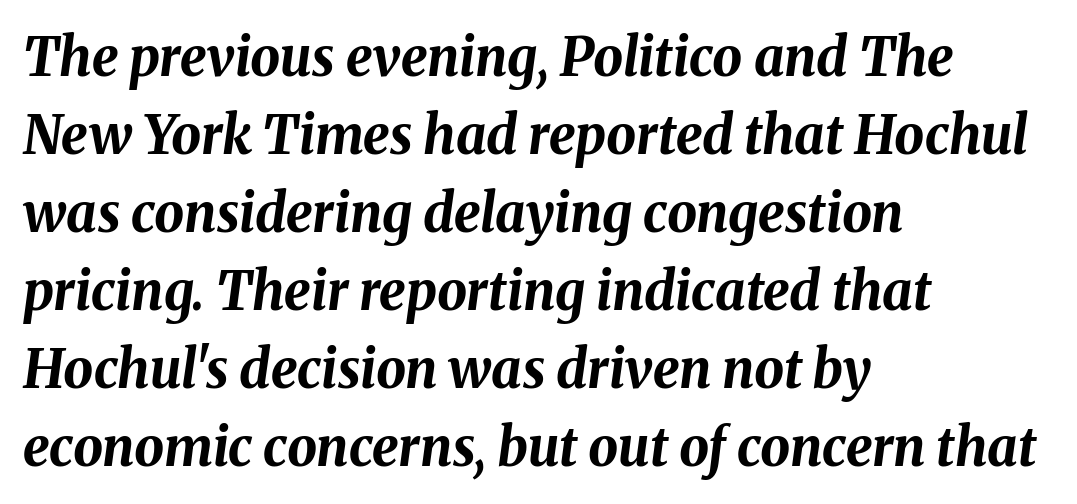
The image shows 53 px bold type, italic (leaning right); set left-aligned, normal line spacing (1.47x), normal letter spacing, not underlined; medium stroke contrast and a medium x-height.
